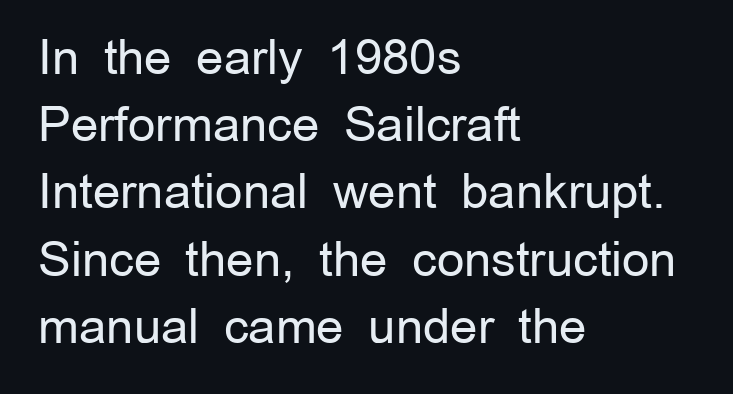
The image shows 48 px regular-weight sans-serif type, upright; set left-aligned, normal line spacing (1.4x), normal letter spacing, not underlined; low stroke contrast and a medium x-height.
